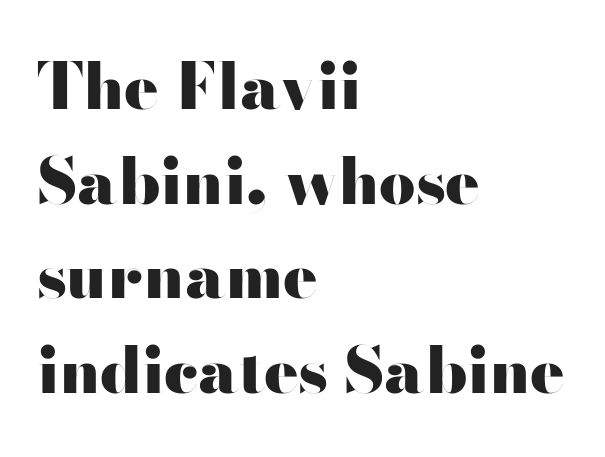
This sample uses an upright cut, with every glyph sitting square on the baseline. Weight: bold. Serif or sans? Sans — the stroke terminals are bare. These lines stack with their left ends in a neat column. Letters rest on an invisible, unmarked baseline.
